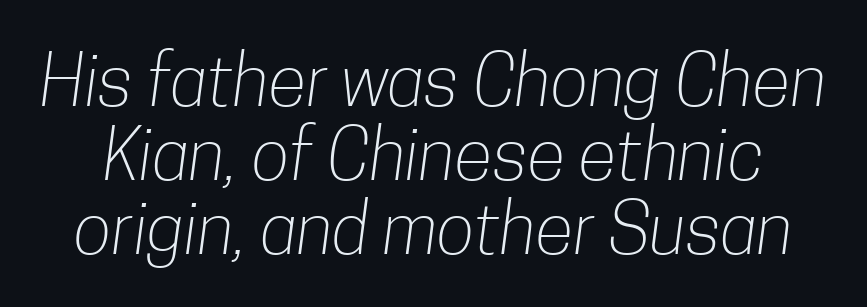
Stroke mass is kept to a normal reading level or below. These lines keep a tight, regular rhythm from letter to letter. Compared with typical paragraphs, the rows here are closer together. The string is rendered with underlining switched off. You could not count columns in this text — the font is proportionally spaced.
